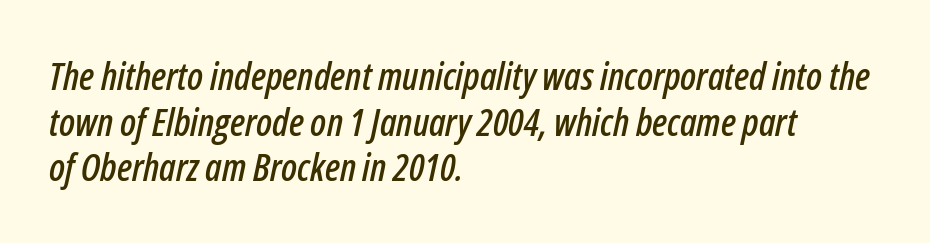
Spacing verdict: proportional, widths tailored to each character. Letter spacing: default. Rendered with sloped, italic letterforms. The typesetter chose a ragged-right arrangement here. The space beneath each line is pristine and unruled.
